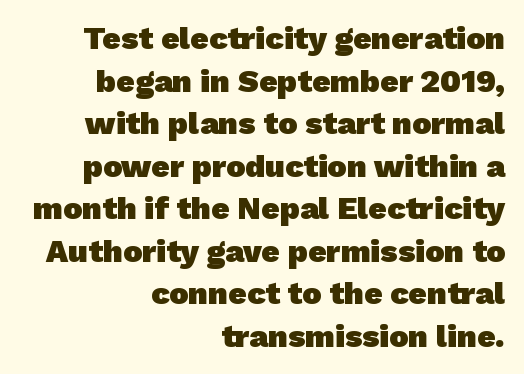
Each letter's strokes conclude bluntly, with no projecting serifs. Compared with typical body copy, the letter spacing here is the same. This is heavy type, rendered in bold. Caption: multi-line text, flush right, ragged left. The baseline area is clear. The rendering uses natural spacing where letterforms have individual widths.
